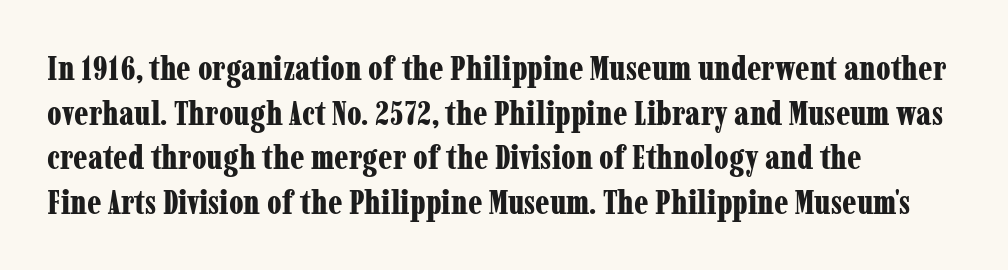
Quick note: interline space is typical. Rule under the text: the space is simply empty. You'd pick this weight for a headline — it's a proper bold. The ragged edge is on the right, which tells us the setting is flush left.
